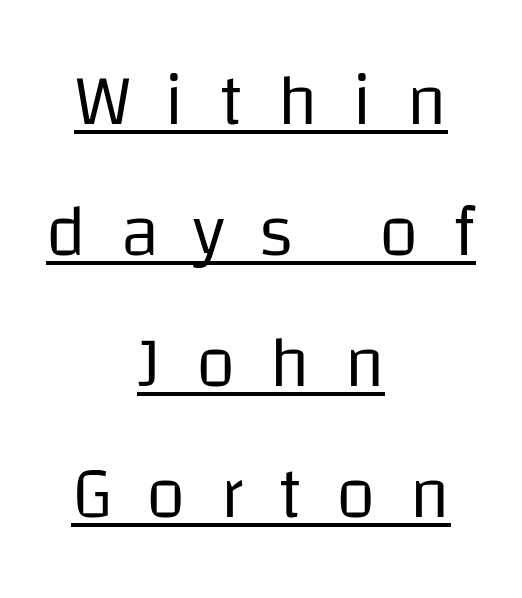
Q: Is the text bold? A: No.
Q: Is the text italic (slanted)? A: No, it is upright.
Q: Is the typeface a serif or a sans-serif typeface? A: Sans-serif.
Q: Is the text underlined? A: Yes.
Q: How is the paragraph aligned? A: Centered.
Q: Is the spacing between letters normal or unusually wide? A: Unusually wide.
Q: Width (condensed, normal, or wide)? A: Normal.
Q: Stroke contrast? A: Low.
Q: x-height? A: Large.
Q: Monospaced? A: No.
